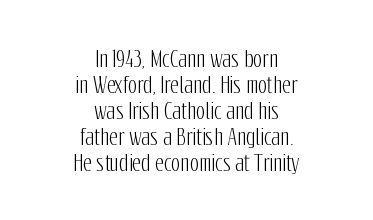
{"italic": "no", "underline": "no", "align": "center", "line_spacing_ratio": 1.18, "letter_spacing": "normal", "letter_spacing_em": 0.0, "glyph_px": 22}
